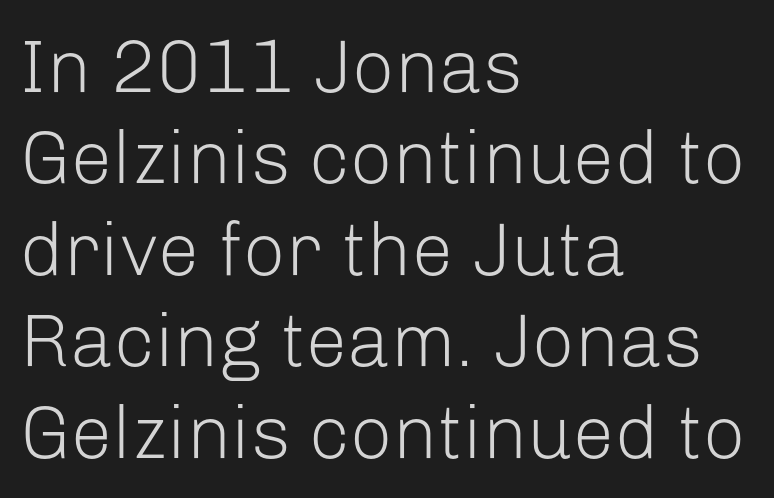
{"serif": "no", "italic": "no", "bold": "no", "weight": "light", "width": "normal", "stroke_contrast": "low", "x_height": "medium", "monospaced": "no", "underline": "no", "align": "left", "line_spacing_ratio": 1.22, "letter_spacing": "normal", "letter_spacing_em": 0.0, "glyph_px": 75}
